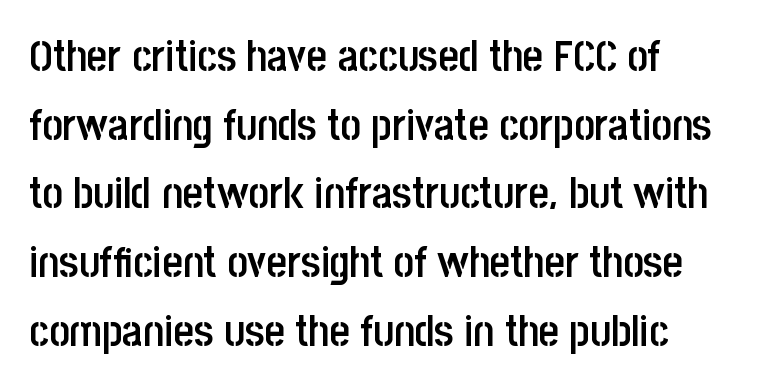
The image shows 44 px semibold, condensed sans-serif type, upright; set left-aligned, normal line spacing (1.56x), normal letter spacing, not underlined; low stroke contrast and a large x-height.
